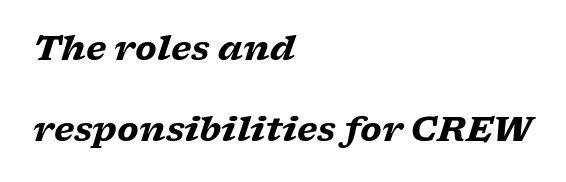
{"serif": "yes", "italic": "yes", "lean": "right", "slant_degrees": 17, "bold": "yes", "weight": "heavy", "width": "wide", "stroke_contrast": "low", "x_height": "medium", "monospaced": "no", "underline": "no", "align": "left", "line_spacing": "loose", "line_spacing_ratio": 2.38, "letter_spacing": "normal", "letter_spacing_em": 0.0, "glyph_px": 34}
